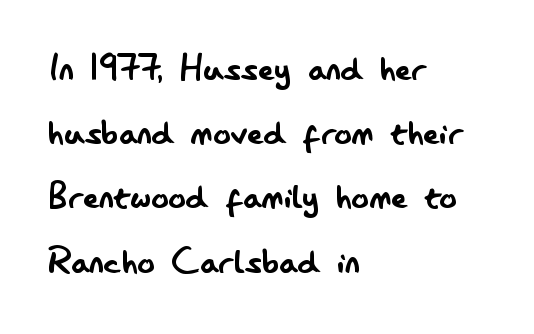
Q: Is the text bold? A: No.
Q: Is the text italic (slanted)? A: No, it is upright.
Q: Is the typeface a serif or a sans-serif typeface? A: Sans-serif.
Q: Is the text underlined? A: No.
Q: How is the paragraph aligned? A: Left-aligned.
Q: Is the spacing between letters normal or unusually wide? A: Normal.
Q: Is the spacing between lines tight, normal or loose? A: Normal.
Q: Width (condensed, normal, or wide)? A: Condensed.
Q: Stroke contrast? A: Low.
Q: x-height? A: Small.
Q: Monospaced? A: No.
